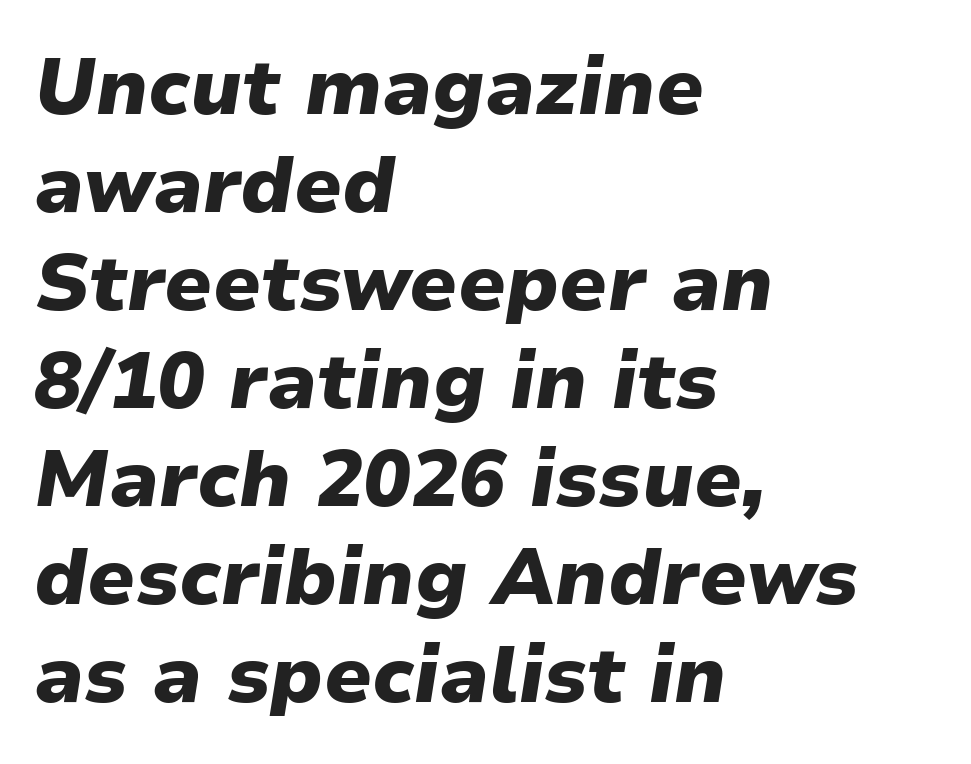
The image shows 79 px heavy type, italic (leaning right); set left-aligned, line spacing 1.24x, normal letter spacing, not underlined; low stroke contrast and a medium x-height.
